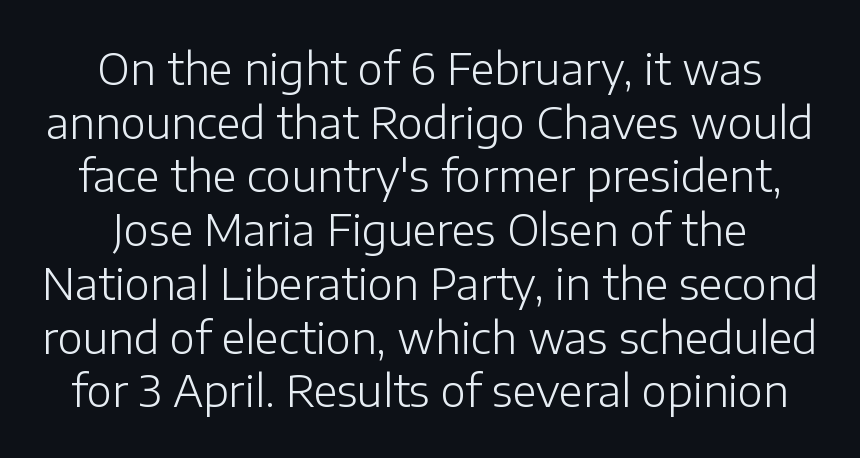
Q: Is the text bold? A: No.
Q: Is the text italic (slanted)? A: No, it is upright.
Q: Is the typeface a serif or a sans-serif typeface? A: Sans-serif.
Q: Is the text underlined? A: No.
Q: Is the spacing between letters normal or unusually wide? A: Normal.
Q: Is the spacing between lines tight, normal or loose? A: Normal.
Q: Width (condensed, normal, or wide)? A: Normal.
Q: Stroke contrast? A: Low.
Q: x-height? A: Medium.
Q: Monospaced? A: No.
